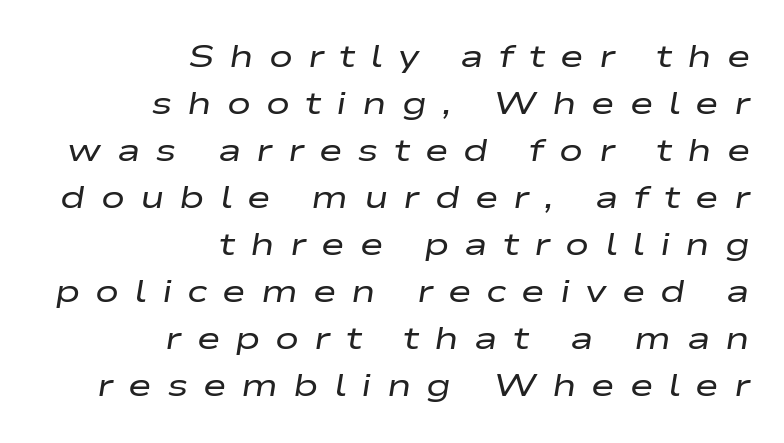
The image shows 32 px regular-weight, wide type, italic (leaning right); set right-aligned, normal line spacing (1.47x), unusually wide letter spacing (+0.47 em), not underlined; low stroke contrast and a medium x-height.
